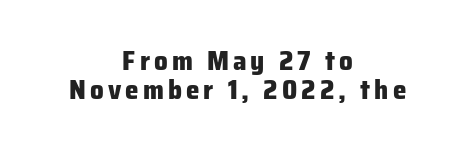
A centered setting, common on invitations and titles, is used for this passage. Line spacing here is tight. This is heavy type, rendered in bold. The letters stand straight up with perfectly vertical stems.
